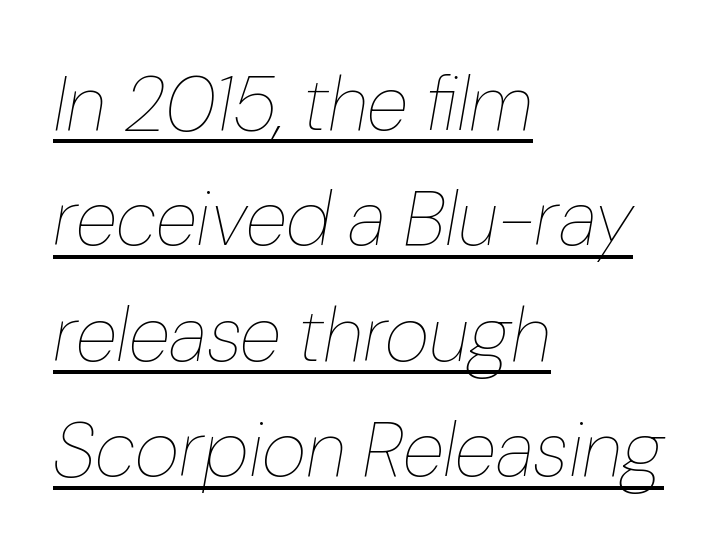
Q: Is the text bold? A: No.
Q: Is the text italic (slanted)? A: Yes, it leans right by about 10 degrees.
Q: Is the text underlined? A: Yes.
Q: How is the paragraph aligned? A: Left-aligned.
Q: Is the spacing between letters normal or unusually wide? A: Normal.
Q: Is the spacing between lines tight, normal or loose? A: Normal.
Q: Width (condensed, normal, or wide)? A: Normal.
Q: Stroke contrast? A: Low.
Q: x-height? A: Medium.
Q: Monospaced? A: No.
